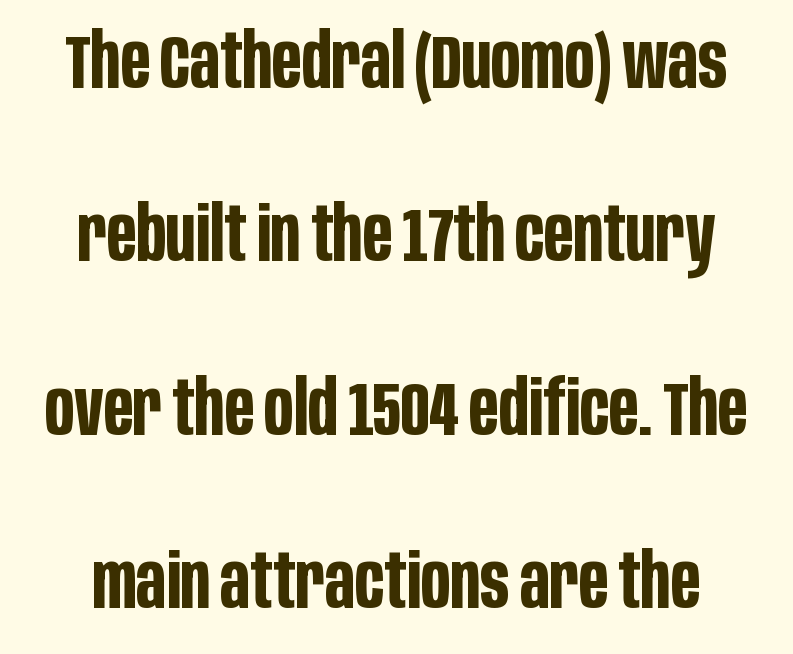
A great deal of white space separates one row of letters from the next. Set as a true bold cut, around the 700 mark. No word sits above an underline. The glyphs in this specimen are sans serif. Spacing verdict: proportional, widths tailored to each character.
